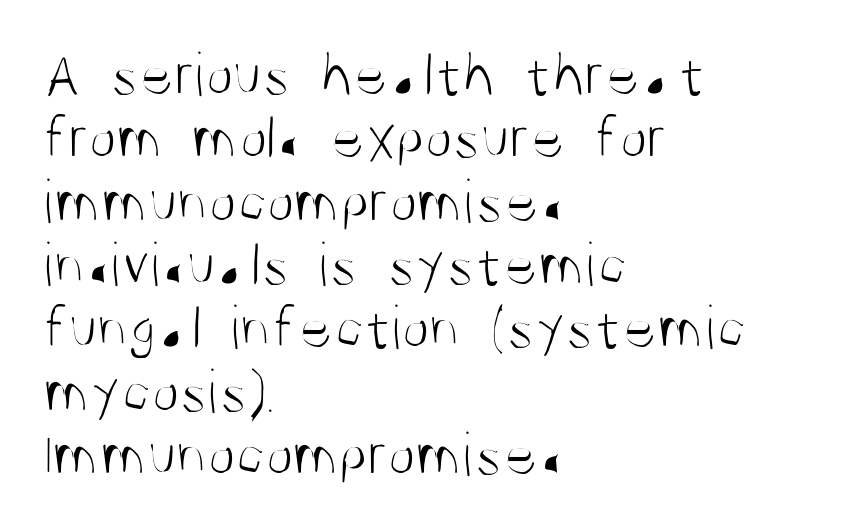
The image shows 64 px light, condensed sans-serif type, upright; set left-aligned, tight line spacing (0.99x), normal letter spacing, not underlined; medium stroke contrast and a large x-height.
